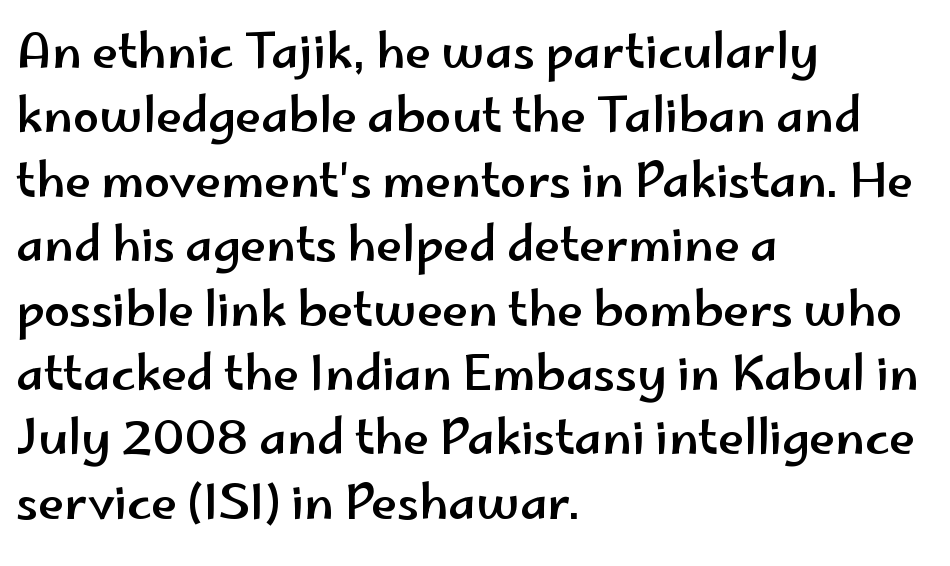
The image shows 47 px wide sans-serif type, upright; set left-aligned, normal line spacing (1.37x), normal letter spacing, not underlined; low stroke contrast and a small x-height.
